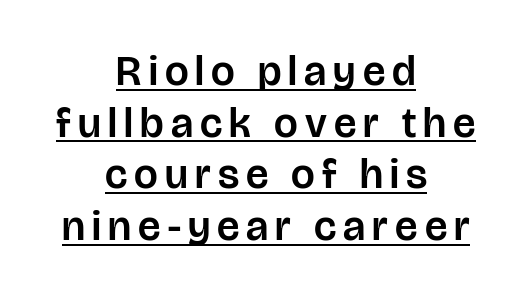
{"serif": "no", "italic": "no", "width": "normal", "stroke_contrast": "low", "x_height": "large", "monospaced": "no", "underline": "yes", "align": "center", "line_spacing_ratio": 1.23, "glyph_px": 42}
